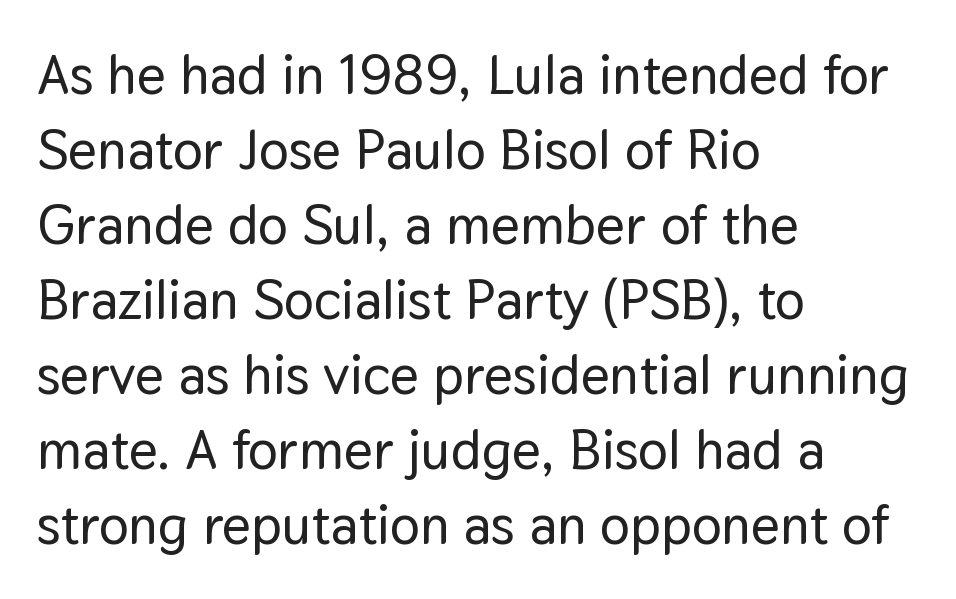
Ascenders rise straight up at ninety degrees. Beneath every word, the page is bare. Examine the stroke ends and you'll find no serifs. Caption: standard tracking, unaltered. A typesetter would call this proportional, since set widths differ per character. The passage shown stacks its lines at a standard gap.
